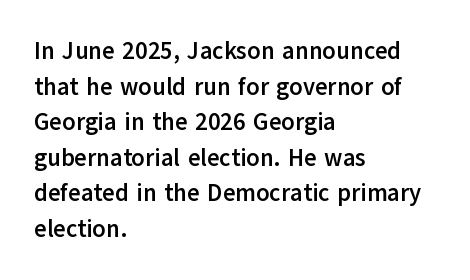
The image shows 24 px bold type, upright; set left-aligned, normal line spacing (1.48x), normal letter spacing, not underlined.
